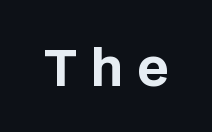
Q: Is the text bold? A: Yes.
Q: Is the text italic (slanted)? A: No, it is upright.
Q: Is the typeface a serif or a sans-serif typeface? A: Sans-serif.
Q: Is the text underlined? A: No.
Q: Is the spacing between letters normal or unusually wide? A: Unusually wide.
Q: Width (condensed, normal, or wide)? A: Normal.
Q: Stroke contrast? A: Low.
Q: x-height? A: Large.
Q: Monospaced? A: No.
